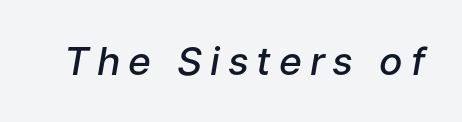
If you drew a line through each stem, it would be angled. Do the characters align in a grid? No, the font is proportional. The baseline area is clear. Stems and bowls a touch heavier than normal — semibold. The face used here is rendered with a markedly widened letterfit.
